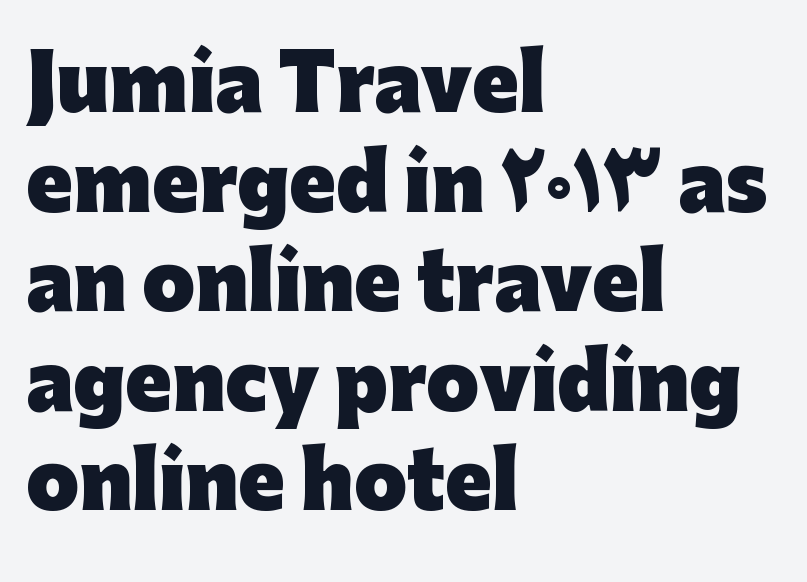
The image shows 76 px heavy sans-serif type, upright; set left-aligned, normal line spacing (1.31x), normal letter spacing, not underlined; low stroke contrast and a medium x-height.
